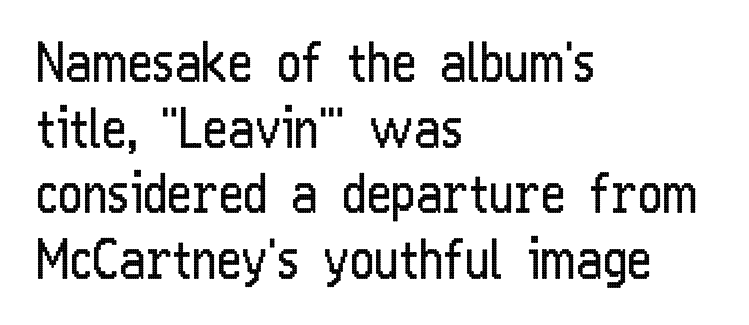
Varying glyph widths throughout — classic text-font behaviour. Each row of text sits above clean, open space. On a weight scale, this lands at 450 or below. The letters sit at their default tracking, neither squeezed nor spread.
